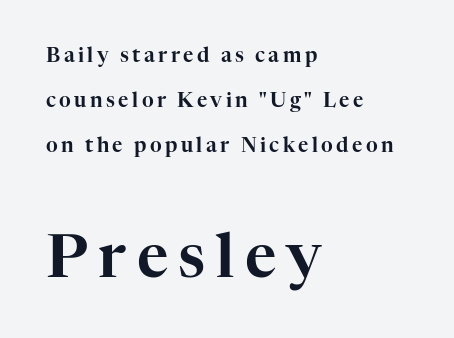
Q: Is the text italic (slanted)? A: No, it is upright.
Q: Is the typeface a serif or a sans-serif typeface? A: Serif.
Q: Is the text underlined? A: No.
Q: How is the paragraph aligned? A: Left-aligned.
Q: Is the spacing between lines tight, normal or loose? A: Loose.
Q: Which block of text is set in a larger size, the first (top) or the second (bottom)? A: The second (bottom) one.
Q: Width (condensed, normal, or wide)? A: Normal.
Q: Stroke contrast? A: High.
Q: x-height? A: Medium.
Q: Monospaced? A: No.
